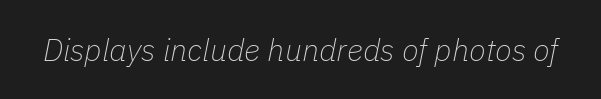
The image shows 31 px thin type, italic (leaning right); set normal letter spacing, not underlined; low stroke contrast and a medium x-height.
